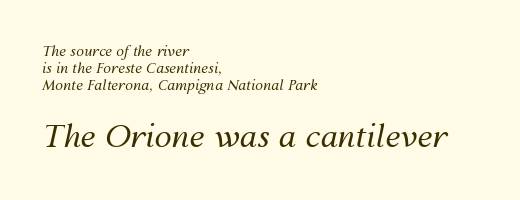
No word sits above an underline. Looks like regular typesetting: each glyph gets only the width it needs. Students, note that the glyphs here touch the page at normal intervals. Whoever set this made the second block the dominant, larger element.
